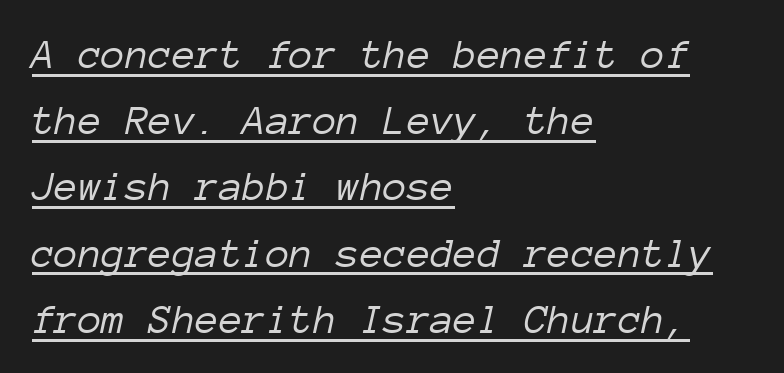
The image shows 43 px light type, italic (leaning right), monospaced; set left-aligned, normal line spacing (1.54x), normal letter spacing, underlined; low stroke contrast and a medium x-height.
